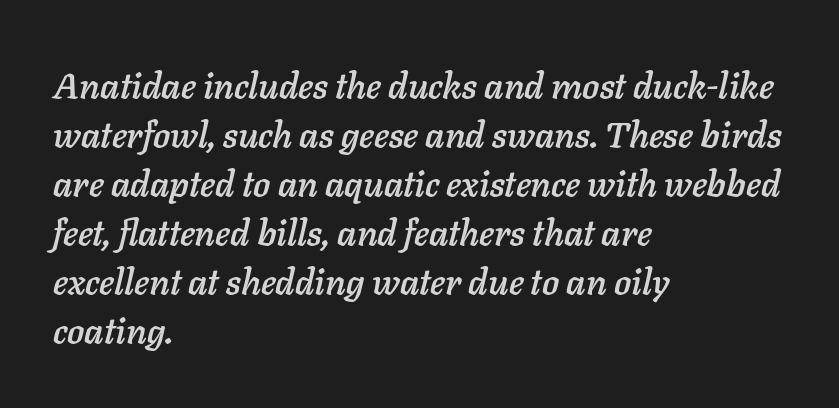
The image shows 36 px text type, italic (leaning right); set left-aligned, normal line spacing (1.36x), normal letter spacing, not underlined; low stroke contrast and a medium x-height.
